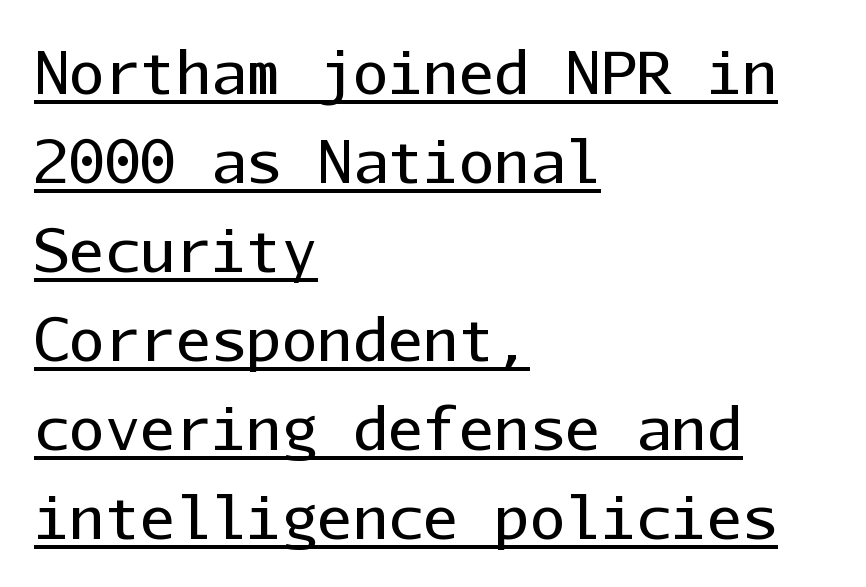
The image shows 59 px regular-weight sans-serif type, upright, monospaced; set left-aligned, normal line spacing (1.51x), normal letter spacing, underlined; low stroke contrast and a medium x-height.
